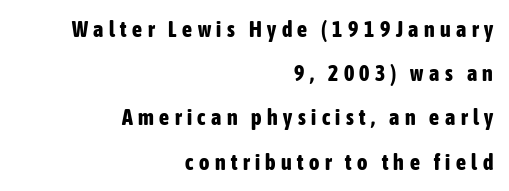
Q: Is the text bold? A: Yes.
Q: Is the text italic (slanted)? A: No, it is upright.
Q: Is the text underlined? A: No.
Q: How is the paragraph aligned? A: Right-aligned.
Q: Is the spacing between letters normal or unusually wide? A: Unusually wide.
Q: Is the spacing between lines tight, normal or loose? A: Loose.
